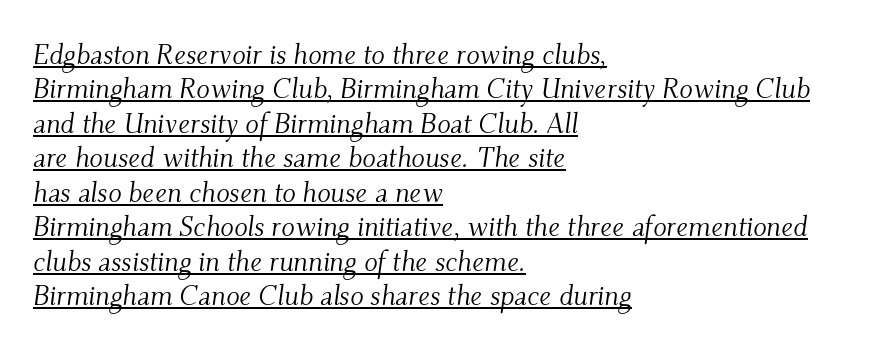
The compositor pushed each line to the left boundary. Has an underline been added? It has. These lines keep a tight, regular rhythm from letter to letter. The rendering applies a slant to the glyphs. The cut favours lightness, reaching ordinary text weight at its darkest. What kind of face is this? One with serifs.
